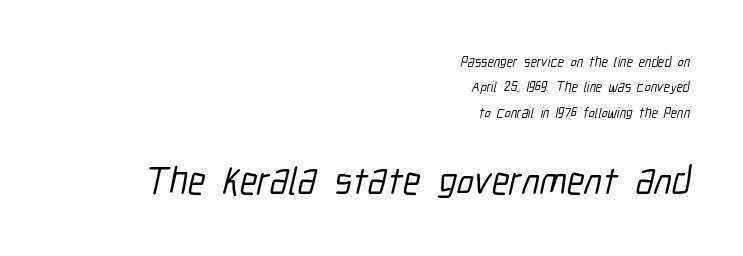
{"serif": "no", "width": "condensed", "stroke_contrast": "low", "x_height": "medium", "monospaced": "no", "underline": "no", "align": "right", "line_spacing_ratio": 1.81, "letter_spacing": "normal", "letter_spacing_em": 0.0, "larger_block": "second", "size_ratio": 2.79, "glyph_px": 39}
